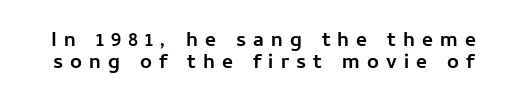
The image shows 21 px bold type, upright; set tight line spacing (1.04x), unusually wide letter spacing (+0.34 em), not underlined.
